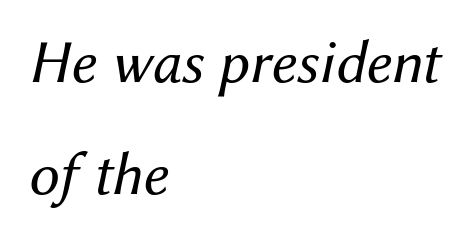
The face used here has a pronounced slope to its letters. In CSS terms this would be text-align: left. The tracking reads as untouched default to a designer's eye. These lines are rendered in a variable-pitch font.
